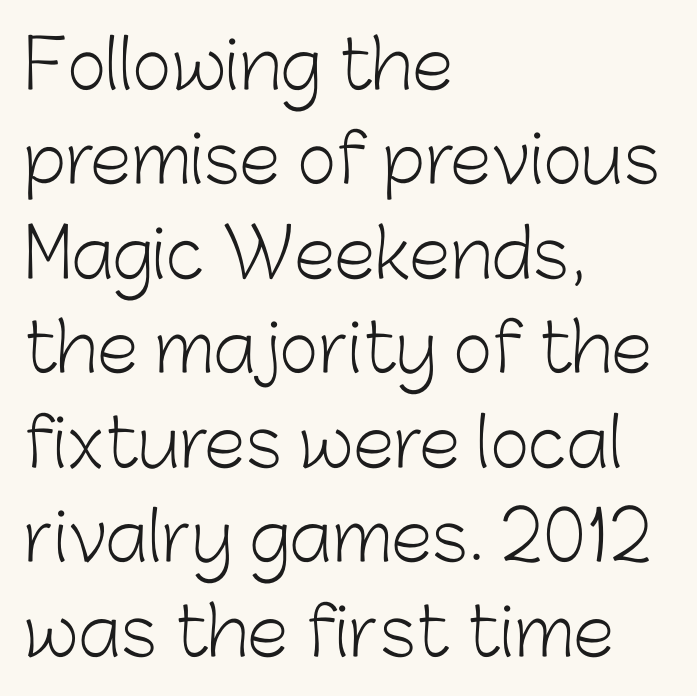
The image shows 67 px light sans-serif type, upright; set left-aligned, normal line spacing (1.41x), normal letter spacing, not underlined; low stroke contrast and a medium x-height.
